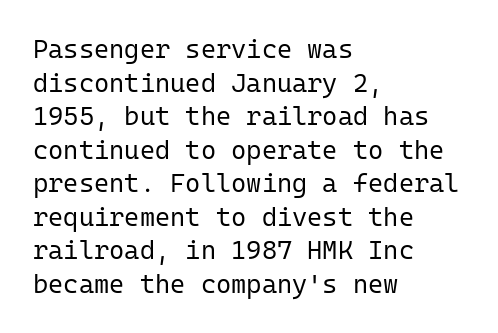
The image shows 26 px text type, upright; set left-aligned, normal line spacing (1.29x), normal letter spacing, not underlined.
